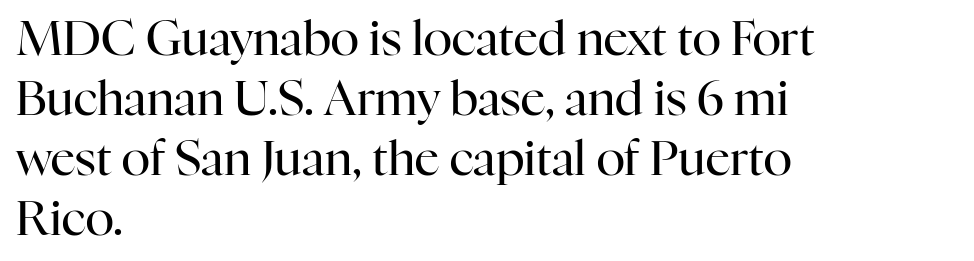
The passage shown is not bold in any degree. Anything drawn beneath the words? Only blank space. Does the lettering tilt? It doesn't — this is upright. Examine the stroke ends and you'll spot serifs. This sample keeps an unexceptional amount of space between lines.
